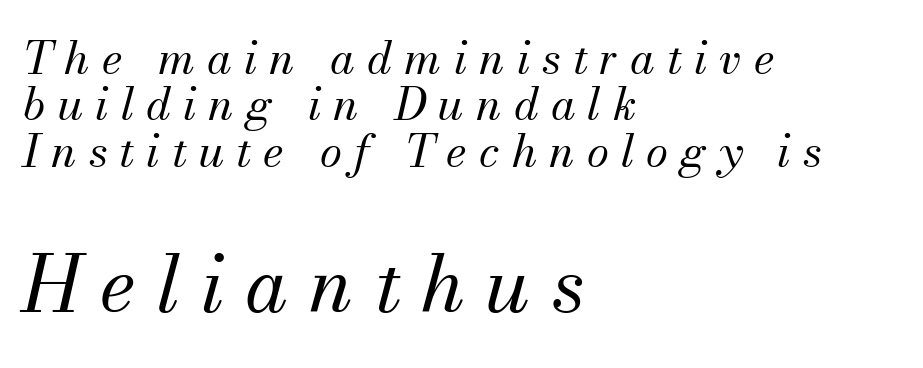
{"serif": "yes", "italic": "yes", "lean": "right", "slant_degrees": 13, "bold": "no", "weight": "regular", "width": "normal", "stroke_contrast": "medium", "x_height": "small", "monospaced": "no", "underline": "no", "align": "left", "line_spacing": "tight", "line_spacing_ratio": 1.03, "letter_spacing": "wide", "letter_spacing_em": 0.27, "larger_block": "second", "size_ratio": 1.73, "glyph_px": 78}
